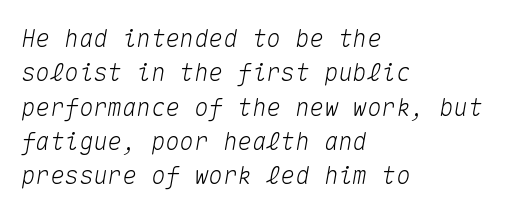
Q: Is the text italic (slanted)? A: Yes, it leans right by about 10 degrees.
Q: Is the text underlined? A: No.
Q: How is the paragraph aligned? A: Left-aligned.
Q: Is the spacing between letters normal or unusually wide? A: Normal.
Q: Is the spacing between lines tight, normal or loose? A: Normal.
